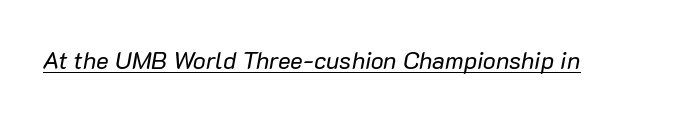
The image shows 24 px text type, italic (leaning right); set normal letter spacing, underlined.
